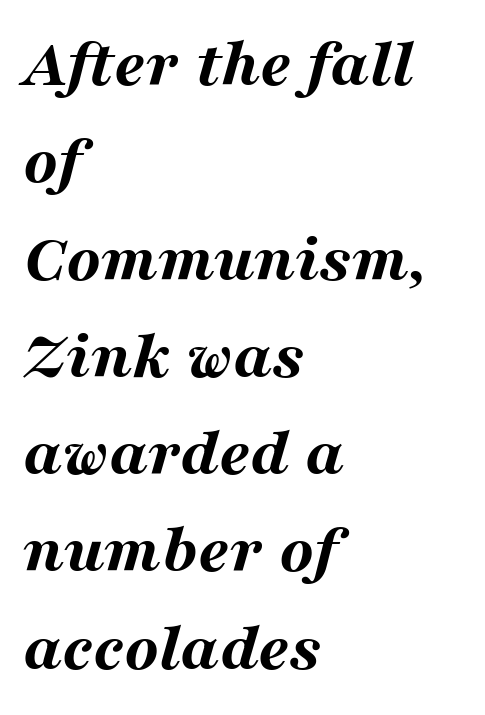
Q: Is the text bold? A: Yes.
Q: Is the text italic (slanted)? A: Yes, it leans right by about 16 degrees.
Q: Is the text underlined? A: No.
Q: How is the paragraph aligned? A: Left-aligned.
Q: Is the spacing between letters normal or unusually wide? A: Normal.
Q: Is the spacing between lines tight, normal or loose? A: Normal.
Q: Width (condensed, normal, or wide)? A: Wide.
Q: Stroke contrast? A: Medium.
Q: x-height? A: Medium.
Q: Monospaced? A: No.
